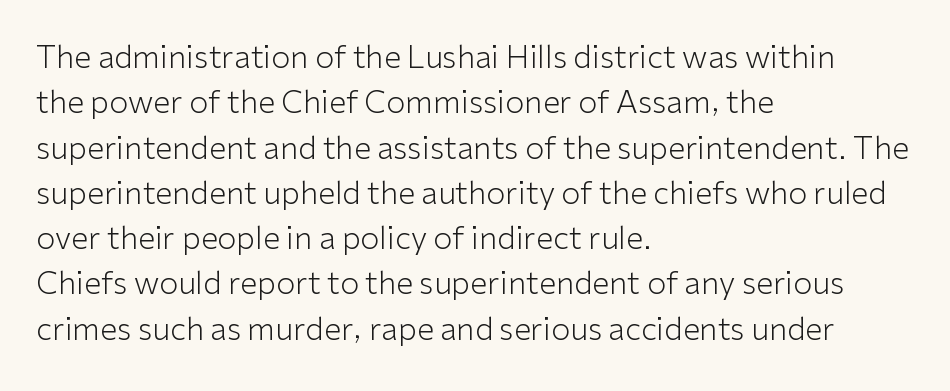
{"serif": "no", "italic": "no", "bold": "no", "weight": "light", "width": "normal", "stroke_contrast": "low", "x_height": "medium", "monospaced": "no", "underline": "no", "align": "left", "line_spacing": "normal", "line_spacing_ratio": 1.46, "letter_spacing": "normal", "letter_spacing_em": 0.0, "glyph_px": 31}
